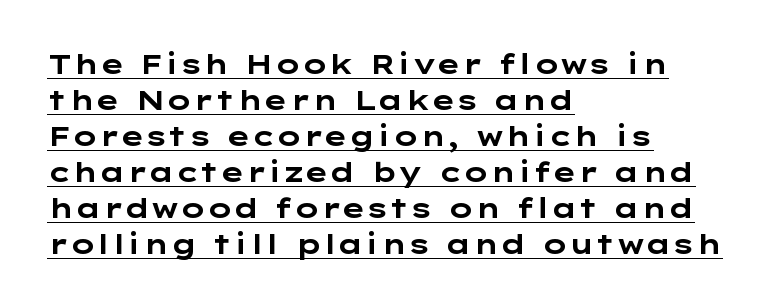
Q: Is the text bold? A: Yes.
Q: Is the text italic (slanted)? A: No, it is upright.
Q: Is the text underlined? A: Yes.
Q: How is the paragraph aligned? A: Left-aligned.
Q: Is the spacing between letters normal or unusually wide? A: Normal.
Q: Is the spacing between lines tight, normal or loose? A: Normal.
